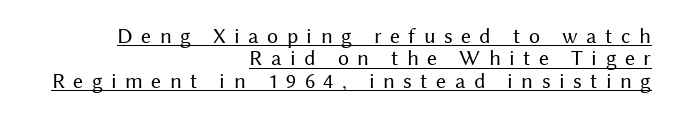
The image shows 22 px text type, upright; set right-aligned, tight line spacing (1.02x), unusually wide letter spacing (+0.38 em), underlined.
